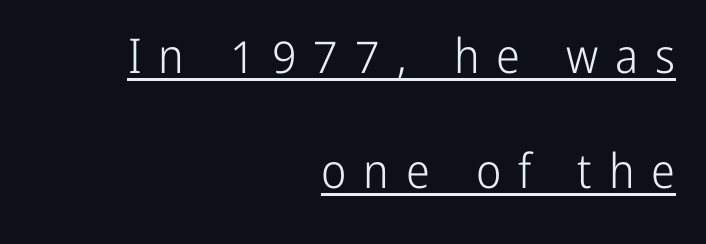
{"serif": "no", "italic": "no", "bold": "no", "weight": "light", "width": "condensed", "stroke_contrast": "low", "x_height": "medium", "monospaced": "no", "underline": "yes", "align": "right", "line_spacing": "loose", "line_spacing_ratio": 2.4, "letter_spacing": "wide", "letter_spacing_em": 0.35, "glyph_px": 48}
